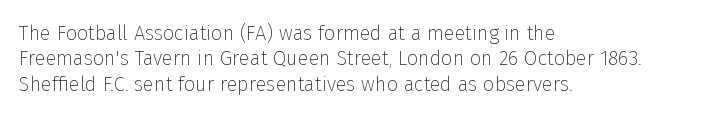
The image shows 20 px text type, upright; set left-aligned, normal line spacing (1.27x), normal letter spacing, not underlined.
